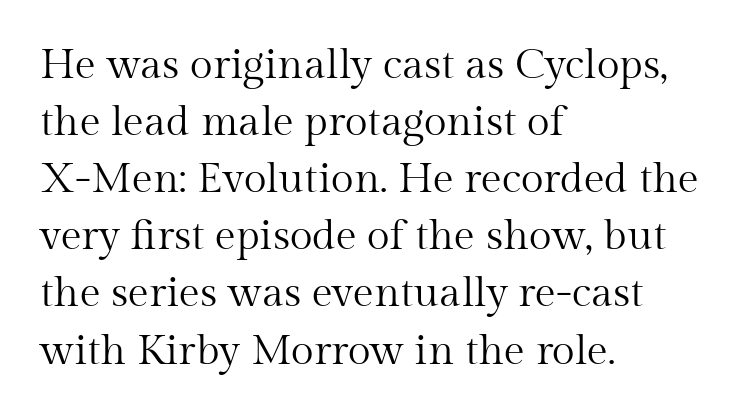
{"serif": "yes", "italic": "no", "bold": "no", "weight": "regular", "width": "normal", "stroke_contrast": "medium", "x_height": "medium", "monospaced": "no", "underline": "no", "align": "left", "line_spacing": "normal", "line_spacing_ratio": 1.36, "letter_spacing": "normal", "letter_spacing_em": 0.0, "glyph_px": 42}
